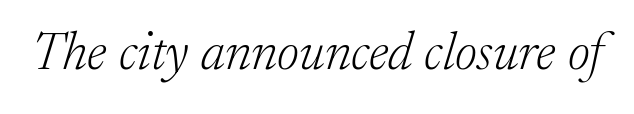
Q: Is the text bold? A: No.
Q: Is the text italic (slanted)? A: Yes, it leans right by about 17 degrees.
Q: Is the typeface a serif or a sans-serif typeface? A: Serif.
Q: Is the text underlined? A: No.
Q: Is the spacing between letters normal or unusually wide? A: Normal.
Q: Width (condensed, normal, or wide)? A: Normal.
Q: Stroke contrast? A: Low.
Q: x-height? A: Medium.
Q: Monospaced? A: No.
